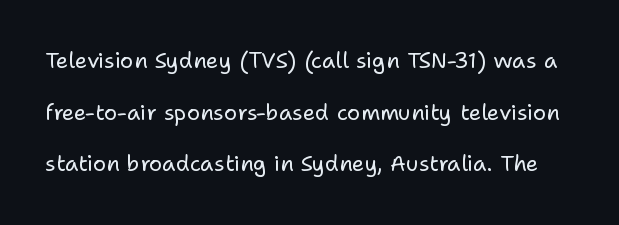
Beneath every word, the page is bare. Tracking value appears to be zero — textbook default spacing. It's the straight-up-and-down kind of type. The face looks like a standard text weight, possibly lighter. The designer dialed line spacing up above the default.
